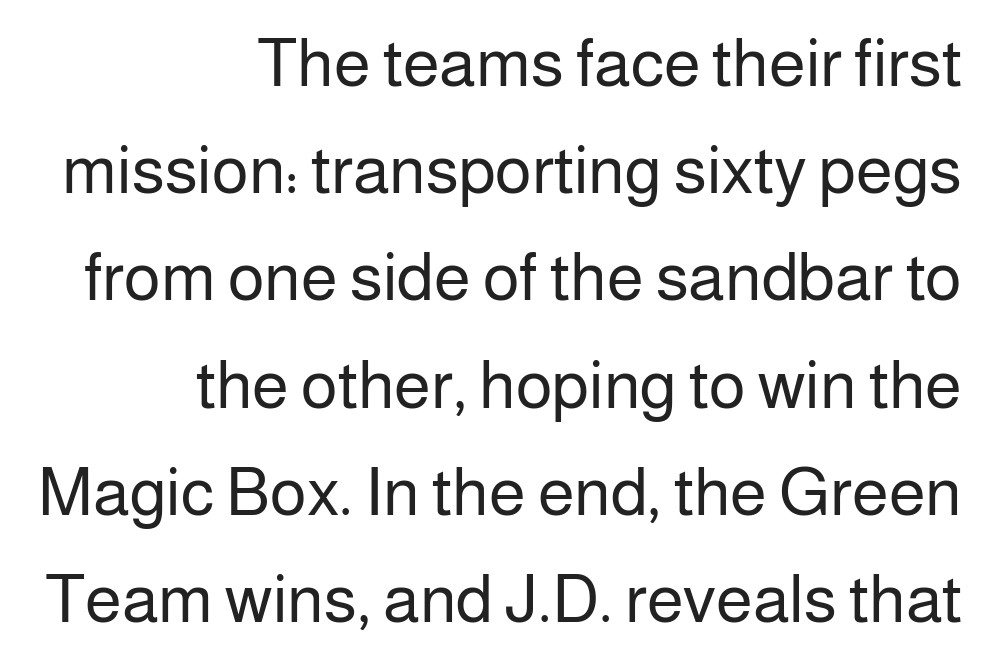
{"serif": "no", "italic": "no", "bold": "no", "weight": "regular", "width": "normal", "stroke_contrast": "low", "x_height": "medium", "monospaced": "no", "underline": "no", "align": "right", "line_spacing": "normal", "line_spacing_ratio": 1.6, "letter_spacing": "normal", "letter_spacing_em": 0.0, "glyph_px": 67}
